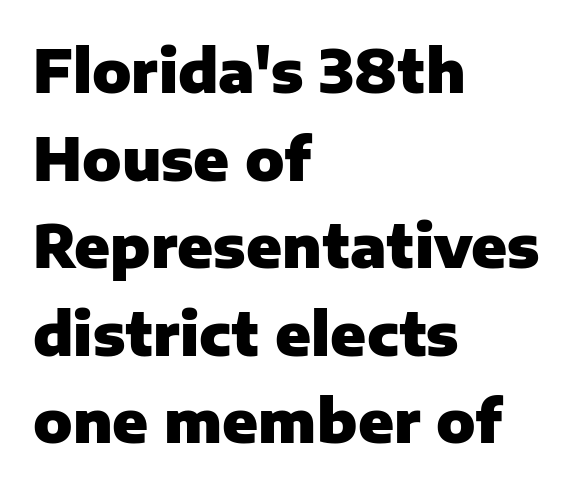
Q: Is the text bold? A: Yes.
Q: Is the text italic (slanted)? A: No, it is upright.
Q: Is the typeface a serif or a sans-serif typeface? A: Sans-serif.
Q: Is the text underlined? A: No.
Q: How is the paragraph aligned? A: Left-aligned.
Q: Is the spacing between letters normal or unusually wide? A: Normal.
Q: Is the spacing between lines tight, normal or loose? A: Normal.
Q: Width (condensed, normal, or wide)? A: Normal.
Q: Stroke contrast? A: Low.
Q: x-height? A: Medium.
Q: Monospaced? A: No.
